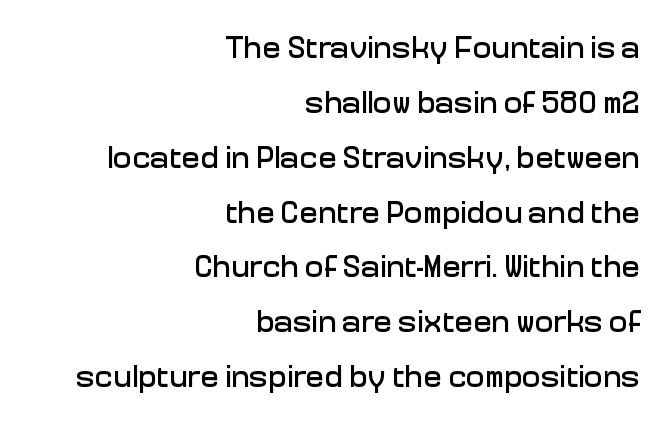
{"serif": "no", "italic": "no", "width": "normal", "stroke_contrast": "low", "x_height": "medium", "monospaced": "no", "underline": "no", "align": "right", "line_spacing_ratio": 1.77, "letter_spacing": "normal", "letter_spacing_em": 0.0, "glyph_px": 31}
